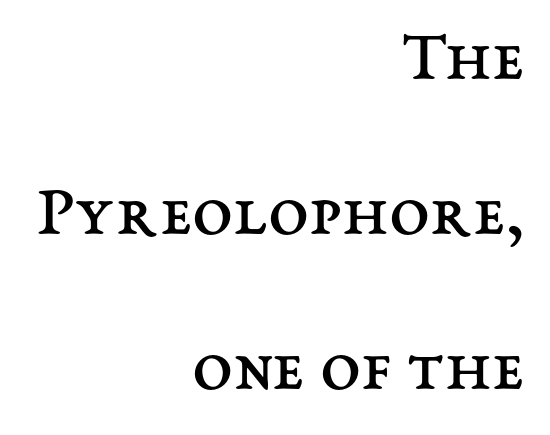
The image shows 73 px regular-weight type, upright; set right-aligned, loose line spacing (2.12x), normal letter spacing, not underlined; medium stroke contrast and a medium x-height.
